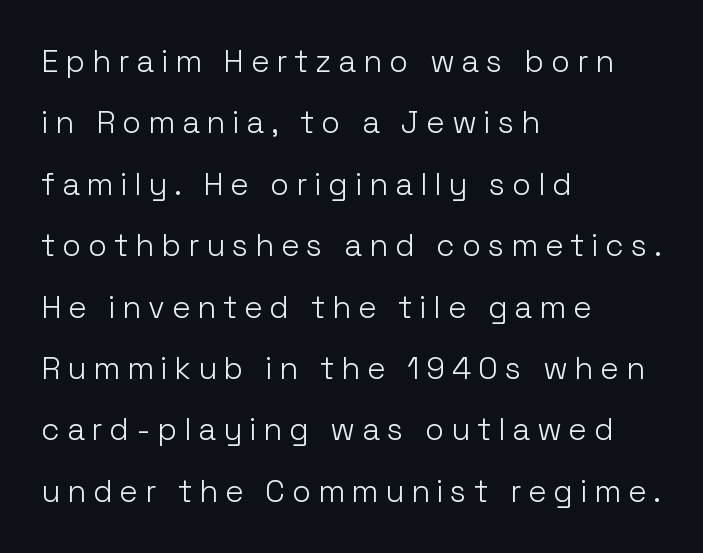
The designer dialed line spacing up above the default. Is the type heavy? It reads as light-to-regular instead. All the whitespace from short lines collects on the right. The zone under the glyphs is completely vacant. The font's upright variant was chosen for this text. The designer went with a sans here, leaving each stem footless.
